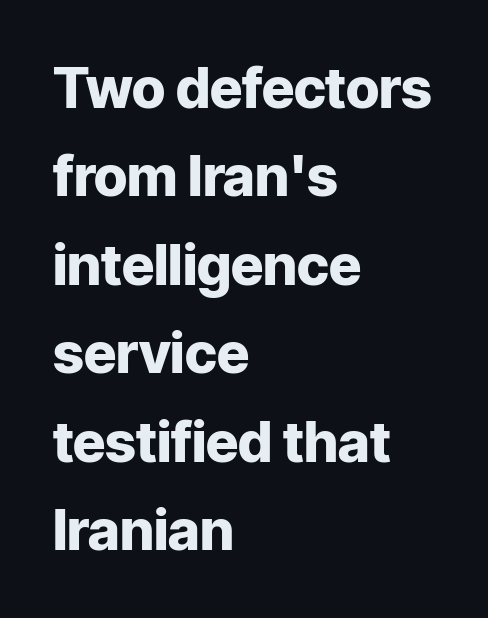
The rendering keeps characters at their native spacing. The specimen reads as upright at a glance. Regular leading. The ragged edge is on the right, which tells us the setting is flush left. Compared with an ordinary text face, these strokes are far heavier — a full bold.
